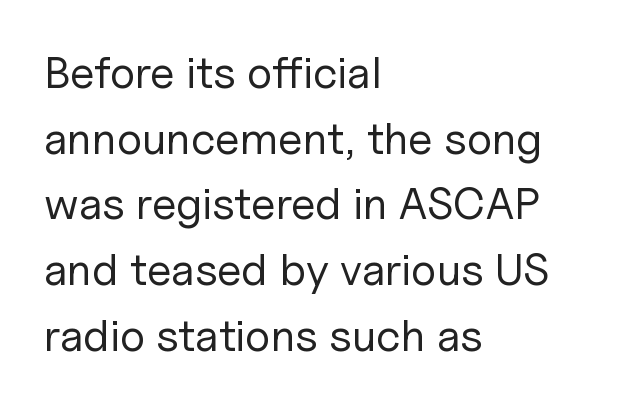
The image shows 45 px regular-weight sans-serif type, upright; set left-aligned, normal line spacing (1.46x), normal letter spacing, not underlined; low stroke contrast and a medium x-height.
